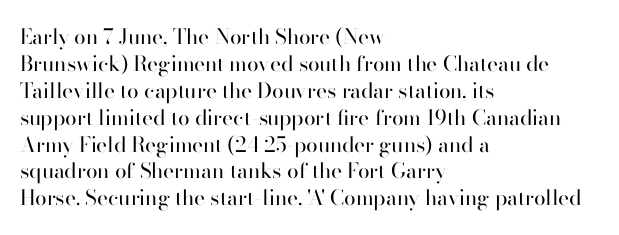
The image shows 21 px text type, upright; set left-aligned, normal line spacing (1.28x), normal letter spacing, not underlined.
